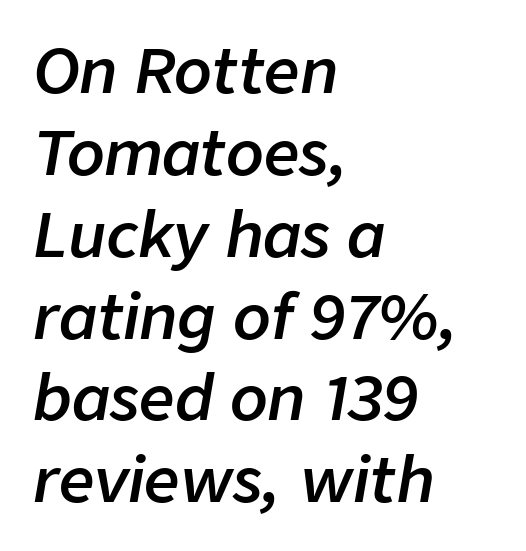
Q: Is the text bold? A: Semi-bold.
Q: Is the text italic (slanted)? A: Yes, it leans right by about 9 degrees.
Q: Is the text underlined? A: No.
Q: How is the paragraph aligned? A: Left-aligned.
Q: Is the spacing between letters normal or unusually wide? A: Normal.
Q: Is the spacing between lines tight, normal or loose? A: Normal.
Q: Width (condensed, normal, or wide)? A: Normal.
Q: Stroke contrast? A: Low.
Q: x-height? A: Medium.
Q: Monospaced? A: No.
